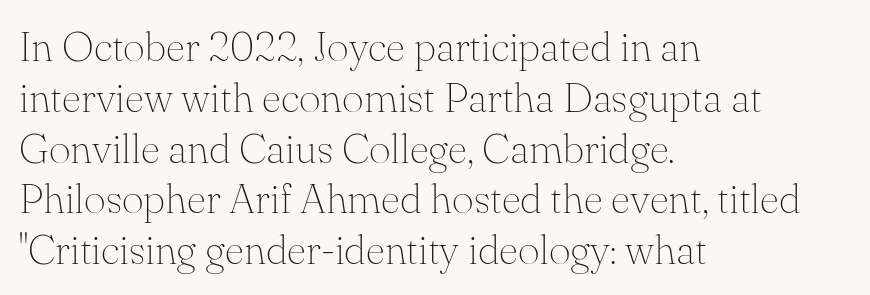
{"serif": "yes", "italic": "no", "bold": "no", "weight": "thin", "width": "normal", "stroke_contrast": "medium", "x_height": "small", "monospaced": "no", "underline": "no", "align": "left", "line_spacing_ratio": 1.21, "letter_spacing": "normal", "letter_spacing_em": 0.0, "glyph_px": 42}
